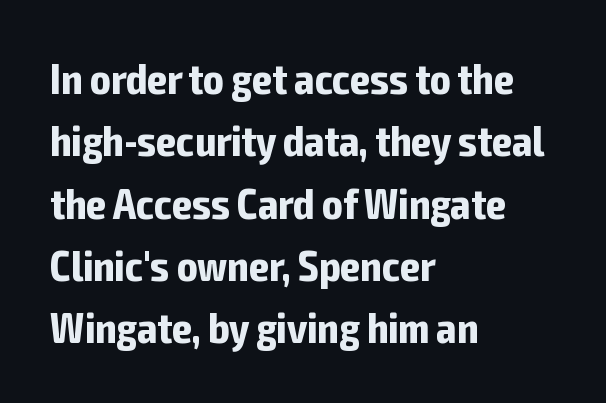
{"serif": "no", "italic": "no", "bold": "yes", "weight": "bold", "width": "condensed", "stroke_contrast": "low", "x_height": "medium", "monospaced": "no", "underline": "no", "align": "left", "line_spacing": "normal", "line_spacing_ratio": 1.45, "letter_spacing": "normal", "letter_spacing_em": 0.0, "glyph_px": 43}
